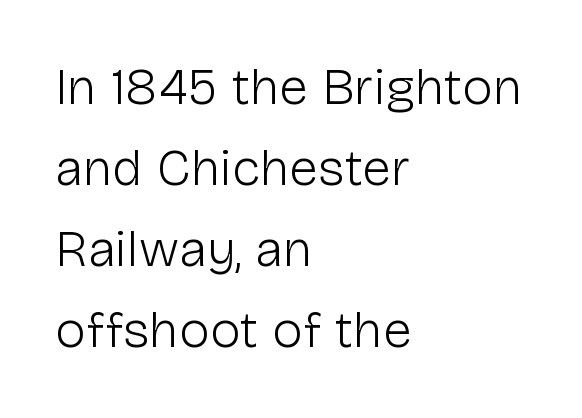
Bold? No — there's no thickening of the strokes. The passage is arranged the way most books set body copy — flush left. A typesetter would label this face a sans. Students, observe: this is what conventionally led text looks like. The letters advance in unequal steps, a hallmark of proportional type.
